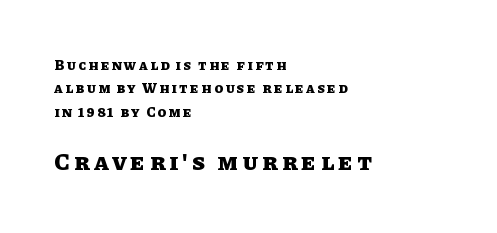
The font's upright variant was chosen for this text. The following chunk of copy outweighs the initial chunk in type size. This rendering uses left alignment, leaving the right contour irregular. Is the type bold? Yes — the strokes are clearly thick and heavy. The lines sit at an ordinary, default distance from one another. The foot of each line stays bare and open.
